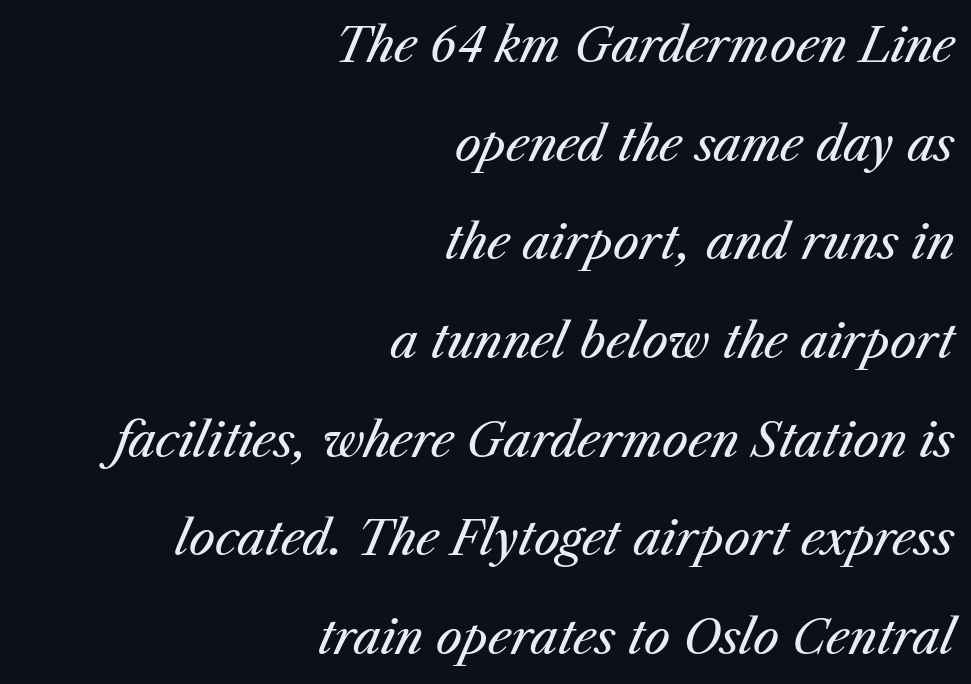
{"italic": "yes", "lean": "right", "slant_degrees": 23, "bold": "no", "weight": "regular", "width": "normal", "stroke_contrast": "medium", "x_height": "medium", "monospaced": "no", "underline": "no", "align": "right", "line_spacing": "loose", "line_spacing_ratio": 2.1, "letter_spacing": "normal", "letter_spacing_em": 0.0, "glyph_px": 47}
